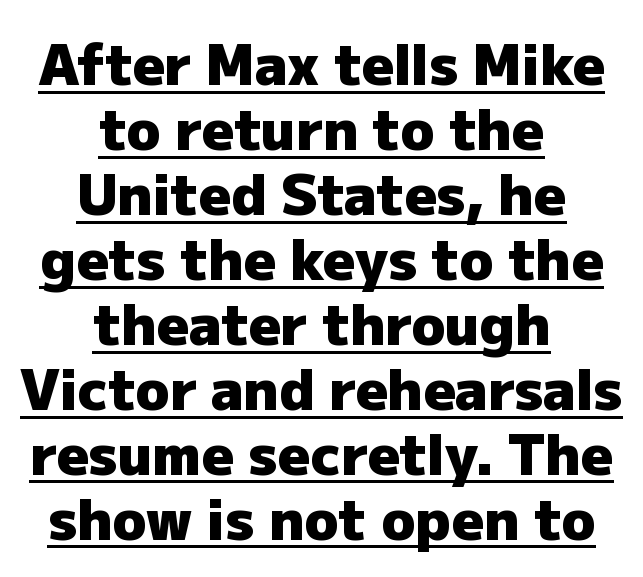
Q: Is the text bold? A: Yes.
Q: Is the text italic (slanted)? A: No, it is upright.
Q: Is the typeface a serif or a sans-serif typeface? A: Sans-serif.
Q: Is the text underlined? A: Yes.
Q: How is the paragraph aligned? A: Centered.
Q: Is the spacing between letters normal or unusually wide? A: Normal.
Q: Width (condensed, normal, or wide)? A: Normal.
Q: Stroke contrast? A: Low.
Q: x-height? A: Medium.
Q: Monospaced? A: No.
